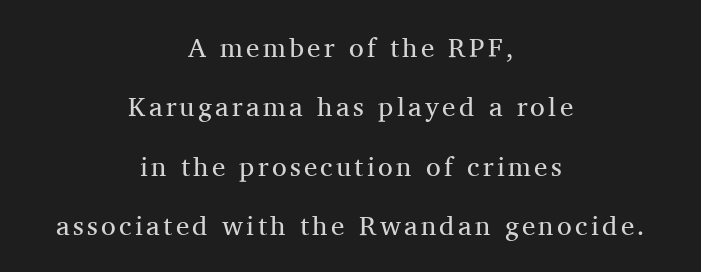
The image shows 27 px text type, upright; set centered, loose line spacing (2.2x), not underlined.
